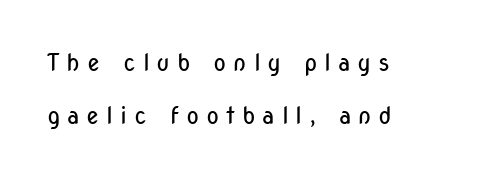
{"italic": "no", "bold": "no", "underline": "no", "align": "left", "line_spacing": "loose", "line_spacing_ratio": 2.2, "letter_spacing": "wide", "letter_spacing_em": 0.28, "glyph_px": 24}
